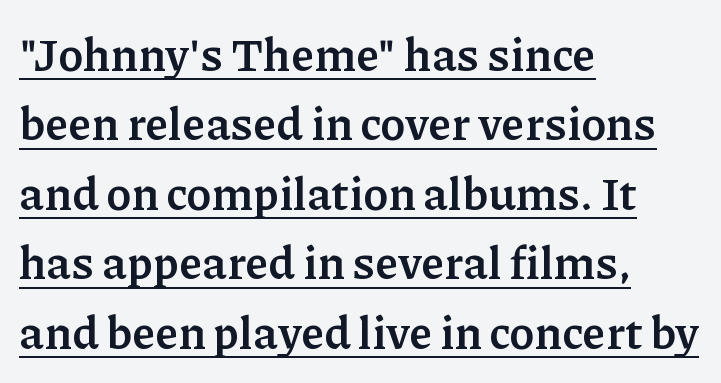
Q: Is the text bold? A: Yes.
Q: Is the text italic (slanted)? A: No, it is upright.
Q: Is the typeface a serif or a sans-serif typeface? A: Serif.
Q: Is the text underlined? A: Yes.
Q: How is the paragraph aligned? A: Left-aligned.
Q: Is the spacing between letters normal or unusually wide? A: Normal.
Q: Is the spacing between lines tight, normal or loose? A: Normal.
Q: Width (condensed, normal, or wide)? A: Normal.
Q: Stroke contrast? A: Low.
Q: x-height? A: Medium.
Q: Monospaced? A: No.
